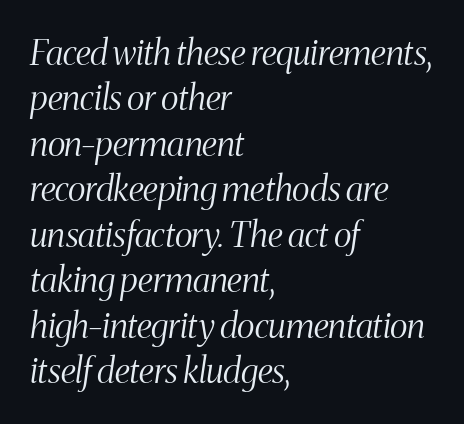
In terms of letterform style, serifs are clearly present. A typesetter would call this proportional, since set widths differ per character. These lines sit exactly where default settings would place them. How are the letters spaced? Ordinarily, with no added tracking. Descenders hang freely into open space.
